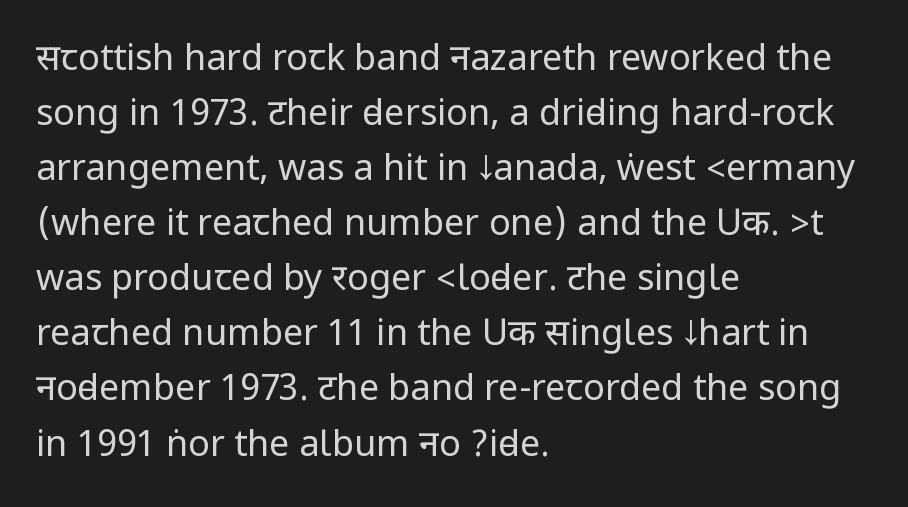
{"serif": "no", "italic": "no", "bold": "no", "weight": "regular", "width": "condensed", "stroke_contrast": "low", "underline": "no", "align": "left", "line_spacing": "normal", "line_spacing_ratio": 1.53, "letter_spacing": "normal", "letter_spacing_em": 0.0, "glyph_px": 36}
